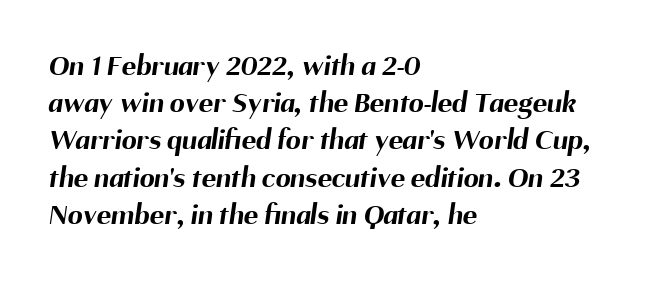
Q: Is the text bold? A: Yes.
Q: Is the typeface a serif or a sans-serif typeface? A: Sans-serif.
Q: Is the text underlined? A: No.
Q: How is the paragraph aligned? A: Left-aligned.
Q: Is the spacing between letters normal or unusually wide? A: Normal.
Q: Width (condensed, normal, or wide)? A: Normal.
Q: Stroke contrast? A: Medium.
Q: x-height? A: Medium.
Q: Monospaced? A: No.
